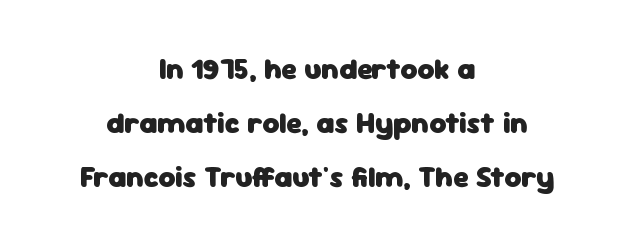
The image shows 29 px heavy sans-serif type, upright; set centered, line spacing 1.87x, normal letter spacing, not underlined; low stroke contrast and a medium x-height.
